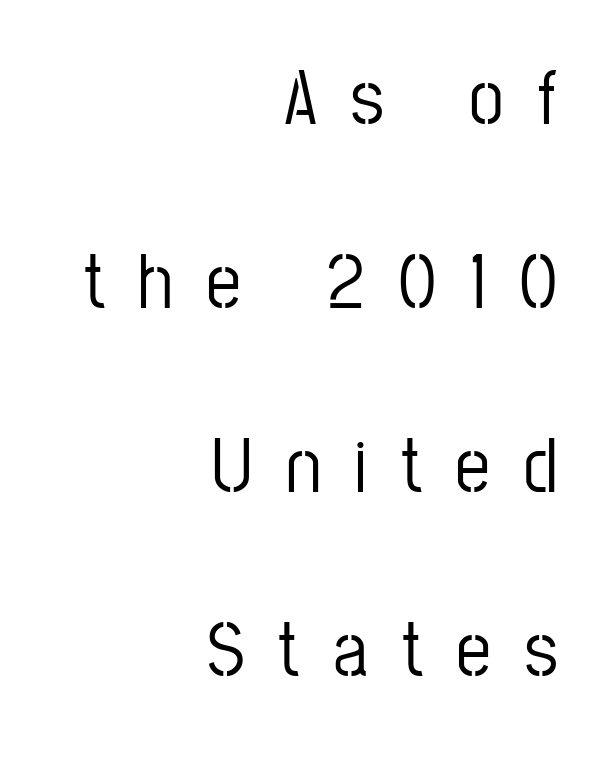
The image shows 78 px condensed sans-serif type, upright; set right-aligned, loose line spacing (2.36x), unusually wide letter spacing (+0.43 em), not underlined; low stroke contrast and a medium x-height.
